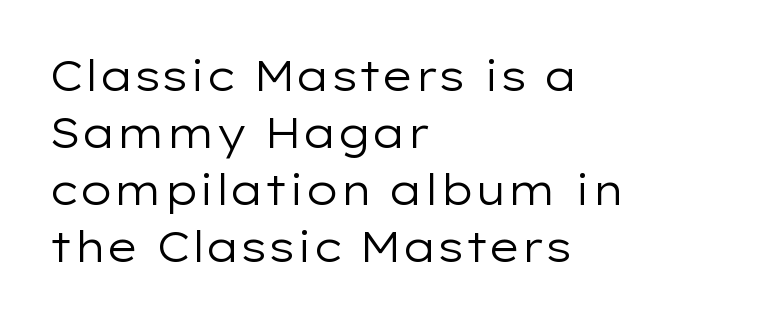
The image shows 42 px regular-weight, wide sans-serif type, upright; set left-aligned, normal line spacing (1.36x), normal letter spacing, not underlined; low stroke contrast and a medium x-height.
